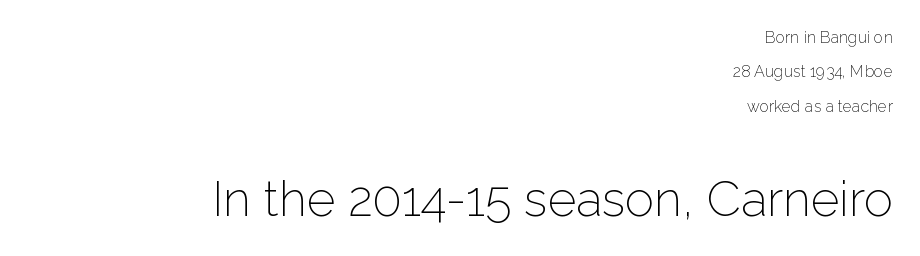
Unlike a traditional serif, this face leaves its strokes unadorned. Does the lettering tilt? It doesn't — this is upright. A bare baseline throughout the passage. No chunkiness to these letters — they're not bold. Characters follow at the spacing the type designer built in. The text block is weighted toward the right margin, trailing off unevenly leftward.
